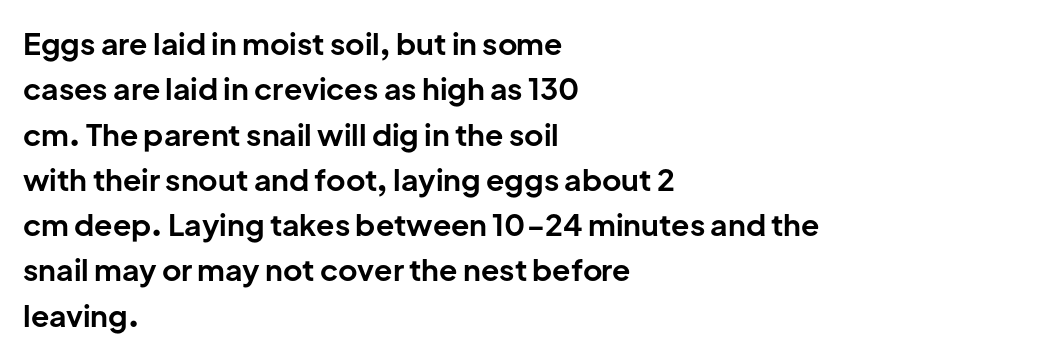
The image shows 30 px bold sans-serif type, upright; set left-aligned, normal line spacing (1.51x), normal letter spacing, not underlined; low stroke contrast and a medium x-height.
